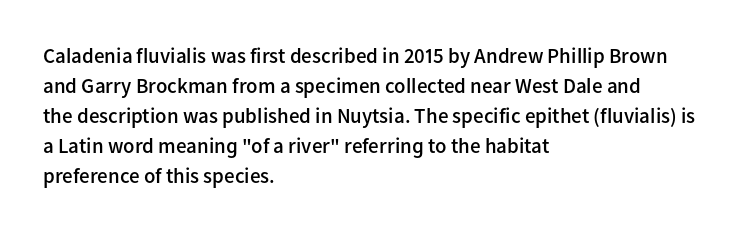
{"italic": "no", "bold": "semi", "underline": "no", "align": "left", "line_spacing": "normal", "line_spacing_ratio": 1.43, "letter_spacing": "normal", "letter_spacing_em": 0.0, "glyph_px": 21}
